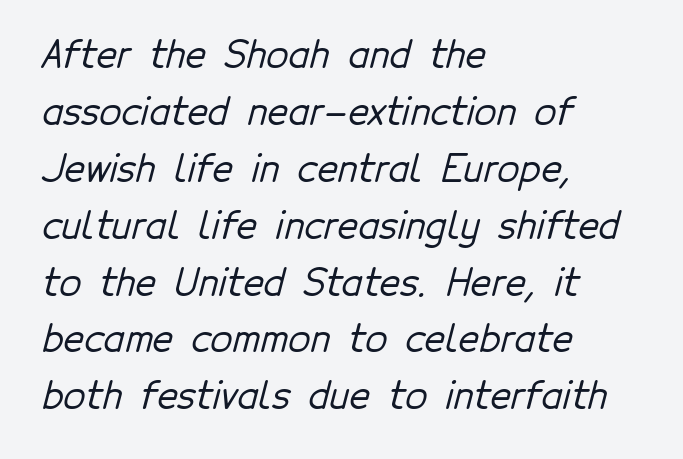
The image shows 36 px sans-serif type; set left-aligned, normal line spacing (1.58x), normal letter spacing, not underlined; low stroke contrast and a medium x-height.
